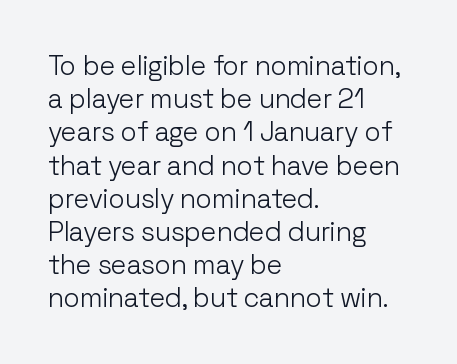
{"italic": "no", "bold": "no", "underline": "no", "align": "left", "line_spacing_ratio": 1.23, "letter_spacing": "normal", "letter_spacing_em": 0.0, "glyph_px": 27}
